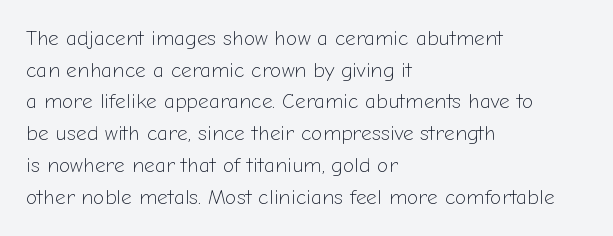
{"italic": "no", "bold": "no", "underline": "no", "align": "left", "line_spacing": "normal", "line_spacing_ratio": 1.51, "letter_spacing": "normal", "letter_spacing_em": 0.0, "glyph_px": 21}
